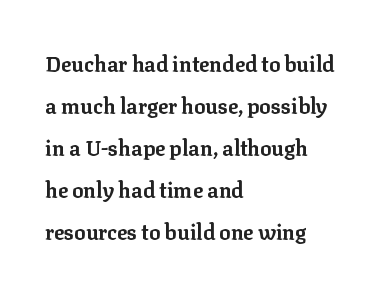
The image shows 21 px bold type, upright; set left-aligned, loose line spacing (2.0x), normal letter spacing, not underlined.
